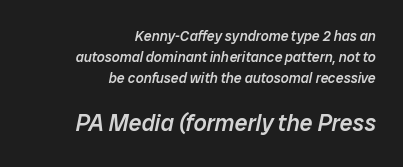
The baseline area is clear. Does the copy run flush right? Yes — the right margin is perfectly even. On the weight axis this lands at semibold, roughly 600. The block sitting lower on the canvas is the one with enlarged characters.
